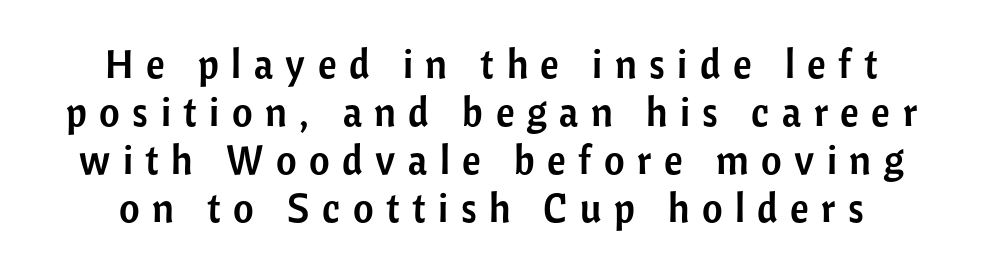
It's the straight-up-and-down kind of type. This sample uses a sans-serif face. This sample has the flowing, uneven cadence of proportional lettering. Look at the tracking — it's clearly loosened, letters drifting apart.
